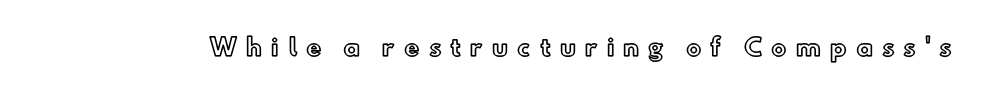
The image shows 23 px text type, upright; set unusually wide letter spacing (+0.39 em), not underlined.
